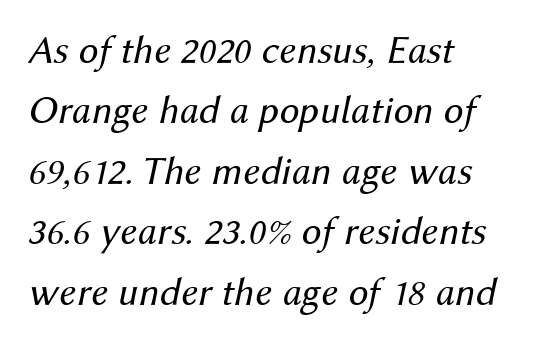
The image shows 40 px regular-weight type, italic (leaning right); set left-aligned, normal line spacing (1.51x), normal letter spacing, not underlined; medium stroke contrast and a medium x-height.
